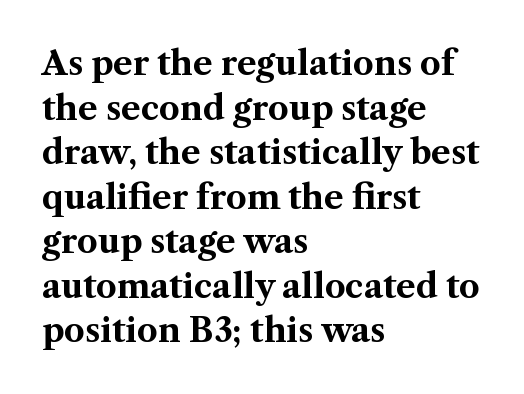
Quick note: underline off. Type style note: has serifs. Rows of type keep a routine distance in the vertical direction. These lines were composed using upright roman letters.
